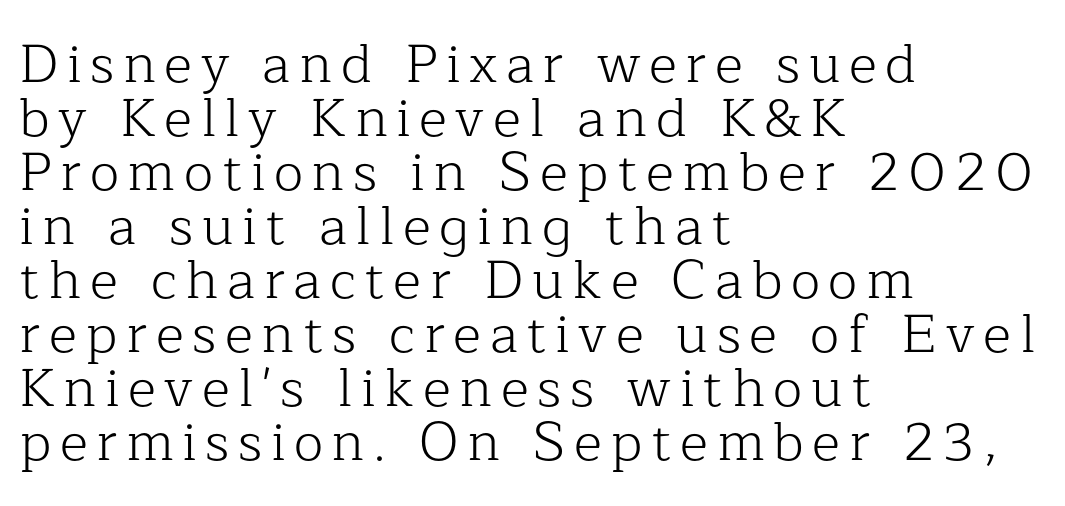
Plain, unruled lines of type. No heavy texture on the line: the type isn't bold. Varying glyph widths throughout — classic text-font behaviour. Does the lettering tilt? It doesn't — this is upright.
